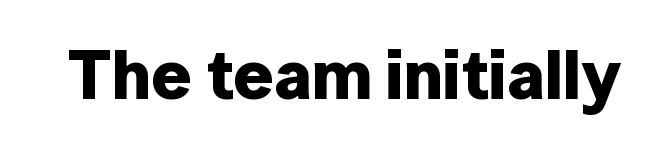
The image shows 69 px bold sans-serif type, upright; set normal letter spacing, not underlined; low stroke contrast and a medium x-height.
